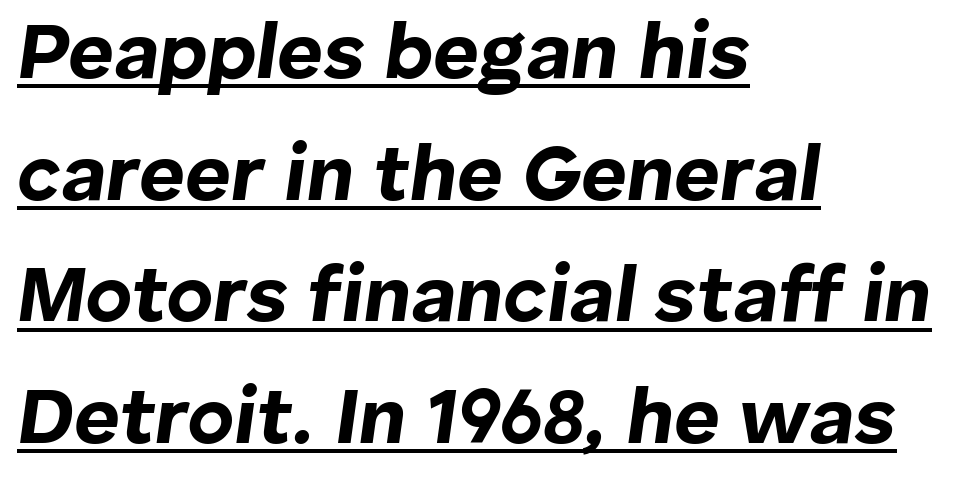
The rendering uses natural spacing where letterforms have individual widths. The rendering uses the underline text-decoration. Quick note: interline space is typical. Italic? Definitely — the glyphs are oblique.
